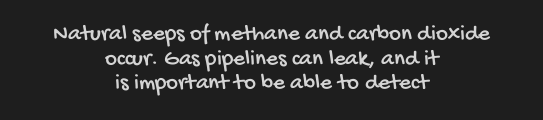
Q: Is the text underlined? A: No.
Q: How is the paragraph aligned? A: Centered.
Q: Is the spacing between letters normal or unusually wide? A: Normal.
Q: Is the spacing between lines tight, normal or loose? A: Tight.
